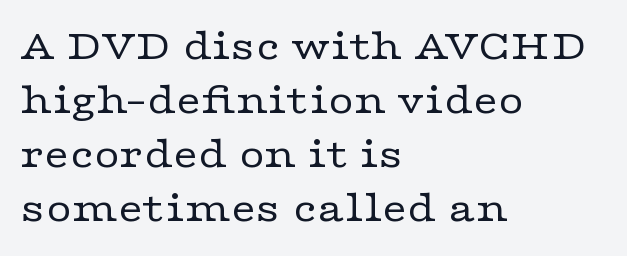
{"serif": "yes", "italic": "no", "bold": "no", "weight": "regular", "width": "wide", "stroke_contrast": "low", "x_height": "medium", "monospaced": "no", "underline": "no", "align": "left", "line_spacing_ratio": 1.23, "letter_spacing": "normal", "letter_spacing_em": 0.0, "glyph_px": 44}
